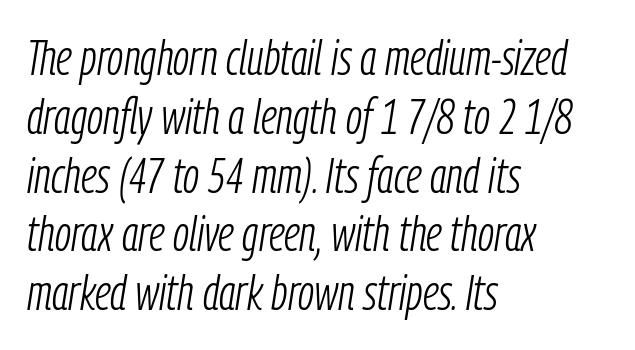
The lettering tilts uniformly, giving the passage an italic look. The gap between lines stays unmarked. The typesetter chose a ragged-right arrangement here. Character widths vary here, with narrow letters taking less room than wide ones. Honestly, the letter spacing is just normal — you wouldn't notice it.
